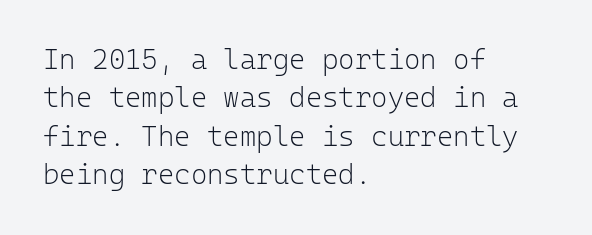
Q: Is the text bold? A: No.
Q: Is the text italic (slanted)? A: No, it is upright.
Q: Is the typeface a serif or a sans-serif typeface? A: Sans-serif.
Q: Is the text underlined? A: No.
Q: How is the paragraph aligned? A: Left-aligned.
Q: Is the spacing between letters normal or unusually wide? A: Normal.
Q: Is the spacing between lines tight, normal or loose? A: Normal.
Q: Width (condensed, normal, or wide)? A: Normal.
Q: Stroke contrast? A: Low.
Q: x-height? A: Medium.
Q: Monospaced? A: Yes.
